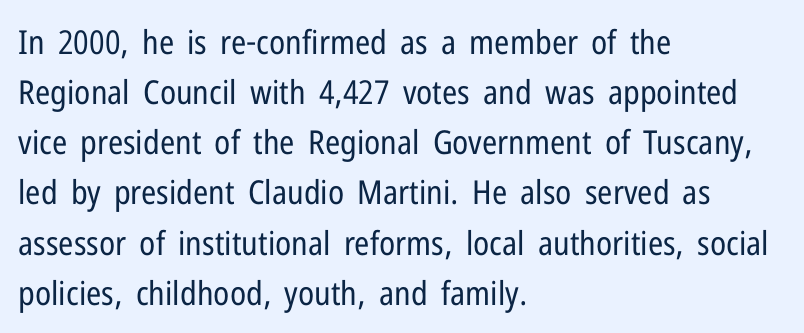
The image shows 33 px regular-weight, condensed sans-serif type, upright; set left-aligned, normal line spacing (1.52x), normal letter spacing, not underlined; low stroke contrast and a medium x-height.
